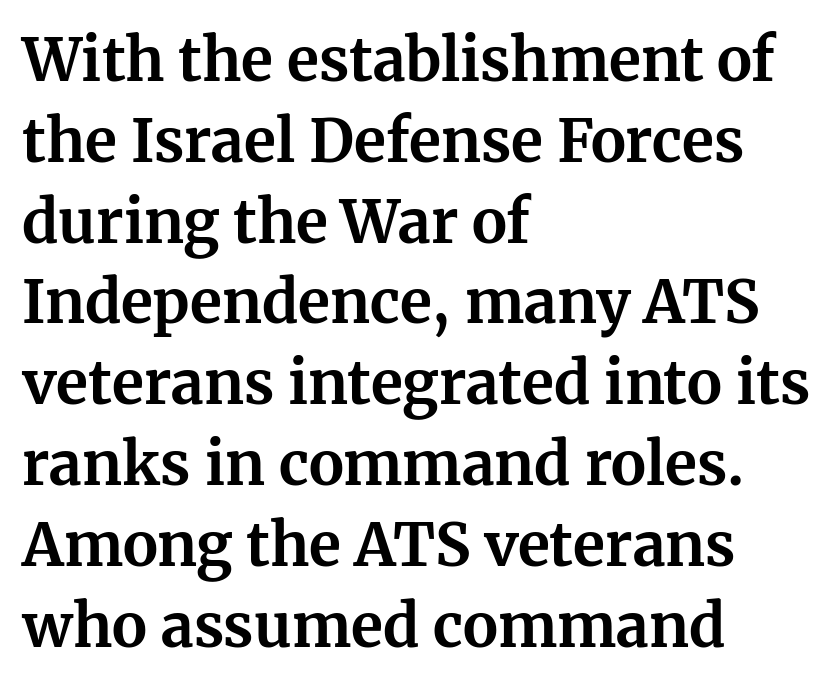
Glyph-to-glyph distance matches everyday printed text. Leading matches the norm, producing a regular column. Quick note: not italic, upright. The letters carry serifs — small finishing strokes at the ends of their stems.
